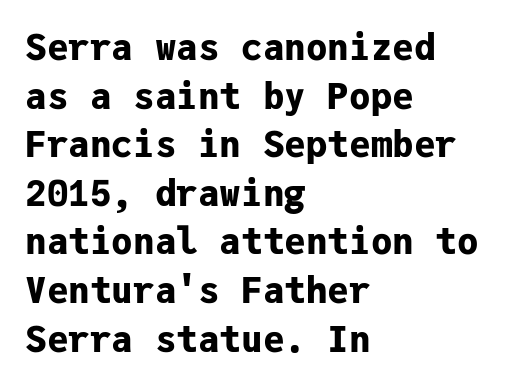
Check where the strokes stop: nothing finishes them off — pure sans. Each word holds together tightly as a unit, with standard inter-letter gaps. Characters remain perfectly vertical along every line. Interline gaps are of average width in this sample.
